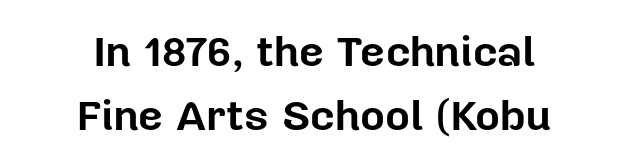
Interline gaps are of average width in this sample. The baseline area is clear. The letterforms sit shoulder to shoulder at normal distance. Proportional: the letters do not fall into vertical columns.
